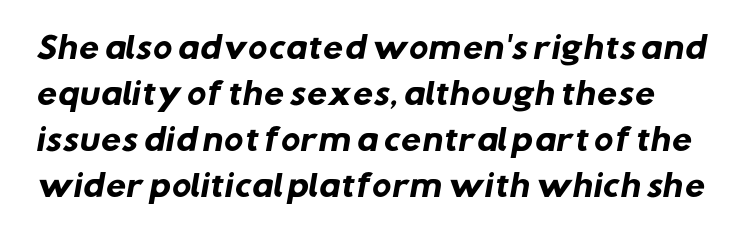
The line texture is even and compact thanks to regular tracking. The font is running at its bold setting. The area under the type is left untouched. A sans-serif font was chosen for this passage. These lines are rendered in a variable-pitch font.
